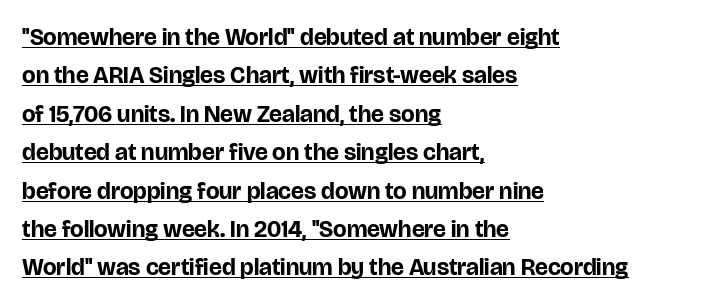
The image shows 24 px bold type, upright; set left-aligned, normal line spacing (1.6x), normal letter spacing, underlined.
